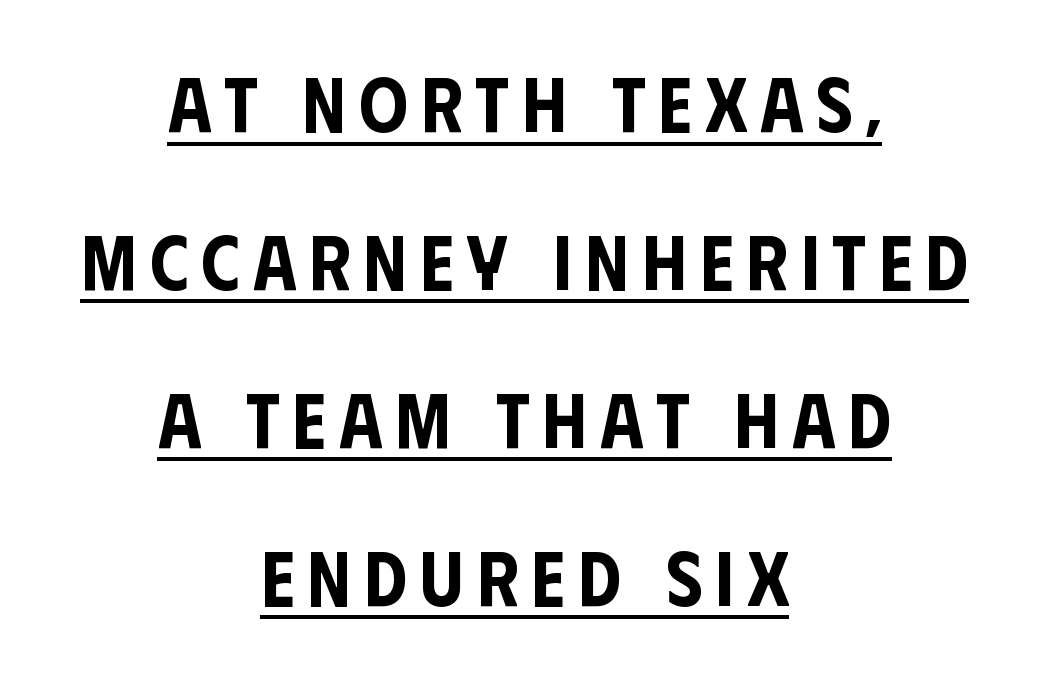
The image shows 77 px condensed sans-serif type, upright; set centered, loose line spacing (2.05x), underlined; low stroke contrast and a large x-height.
